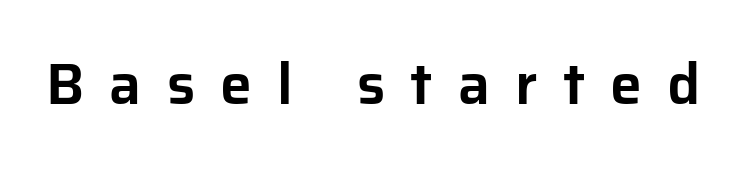
The image shows 57 px sans-serif type, upright; set unusually wide letter spacing (+0.44 em), not underlined; low stroke contrast and a medium x-height.
